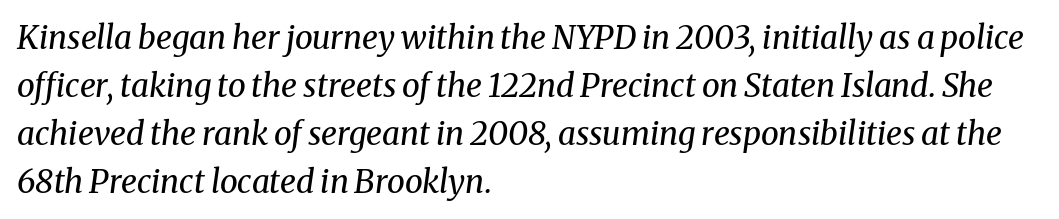
{"serif": "yes", "italic": "yes", "lean": "right", "slant_degrees": 8, "bold": "no", "weight": "regular", "width": "normal", "stroke_contrast": "medium", "x_height": "medium", "monospaced": "no", "underline": "no", "align": "left", "line_spacing": "normal", "line_spacing_ratio": 1.5, "letter_spacing": "normal", "letter_spacing_em": 0.0, "glyph_px": 32}
